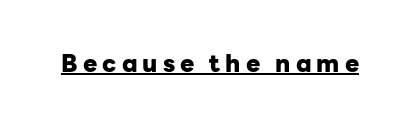
{"italic": "no", "bold": "yes", "underline": "yes", "letter_spacing": "wide", "letter_spacing_em": 0.21, "glyph_px": 24}
